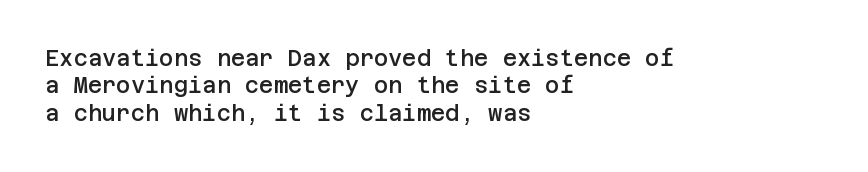
{"italic": "no", "bold": "semi", "underline": "no", "align": "left", "line_spacing_ratio": 1.24, "letter_spacing": "normal", "letter_spacing_em": 0.0, "glyph_px": 22}
